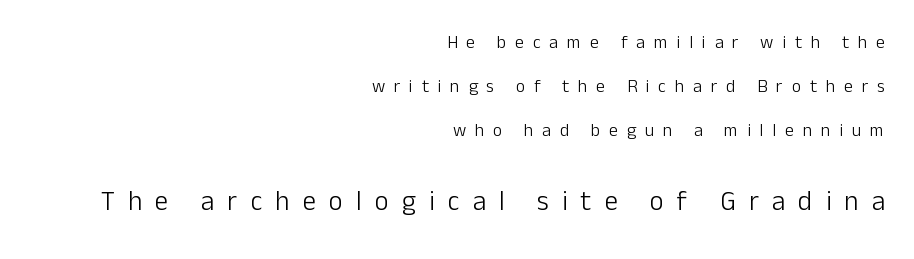
Q: Is the text bold? A: No.
Q: Is the text italic (slanted)? A: No, it is upright.
Q: Is the text underlined? A: No.
Q: How is the paragraph aligned? A: Right-aligned.
Q: Is the spacing between letters normal or unusually wide? A: Unusually wide.
Q: Is the spacing between lines tight, normal or loose? A: Loose.
Q: Which block of text is set in a larger size, the first (top) or the second (bottom)? A: The second (bottom) one.
